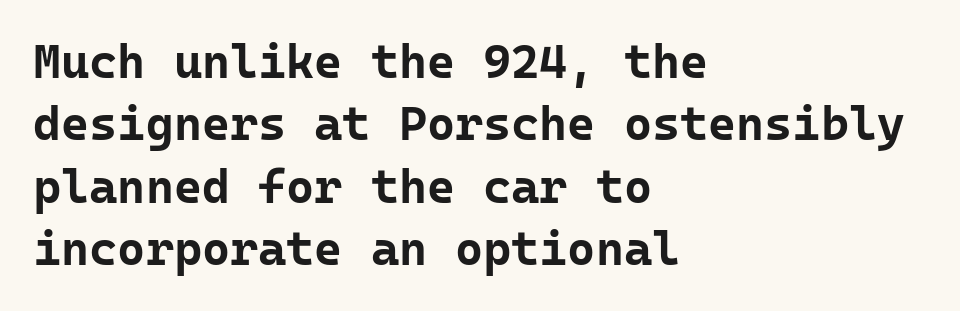
The image shows 48 px bold sans-serif type, upright, monospaced; set left-aligned, normal line spacing (1.3x), normal letter spacing, not underlined; low stroke contrast and a medium x-height.
